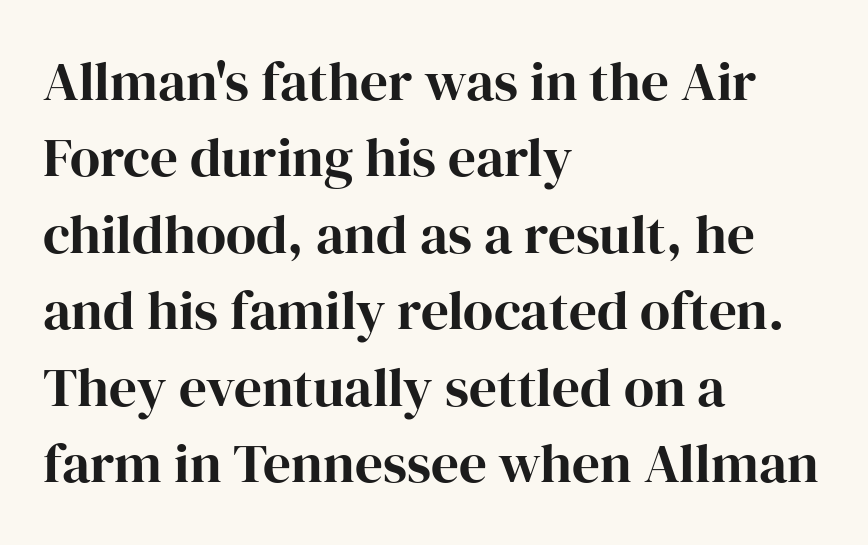
The image shows 55 px bold serif type, upright; set left-aligned, normal line spacing (1.39x), normal letter spacing, not underlined; high stroke contrast and a medium x-height.
